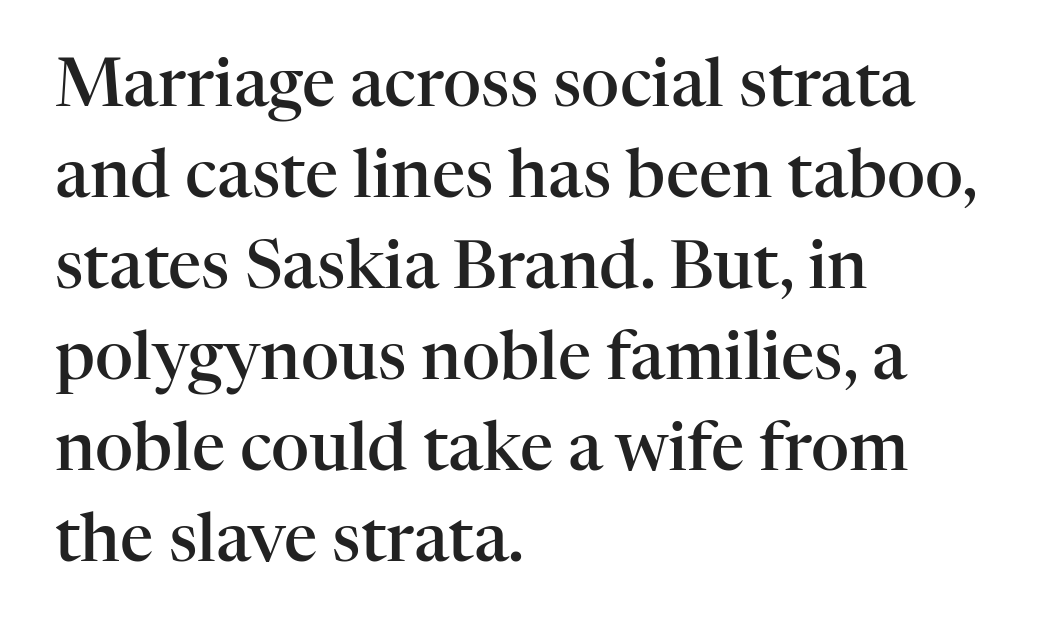
Varying glyph widths throughout — classic text-font behaviour. The face used here is a semibold: visibly heavier than regular, lighter than bold. Horizontal bands of white between lines are of average thickness. No italicization has been applied; the sample stays upright. The text block is weighted toward the left margin, trailing off unevenly rightward. Honestly, the letter spacing is just normal — you wouldn't notice it.
